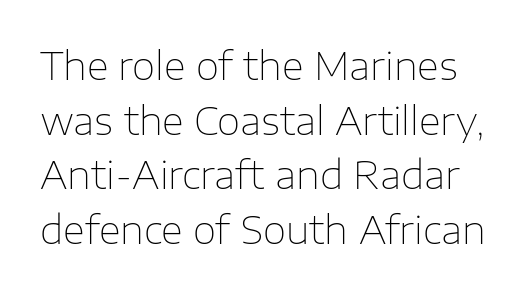
{"serif": "no", "italic": "no", "bold": "no", "weight": "thin", "width": "normal", "stroke_contrast": "low", "x_height": "medium", "monospaced": "no", "underline": "no", "line_spacing": "normal", "line_spacing_ratio": 1.44, "letter_spacing": "normal", "letter_spacing_em": 0.0, "glyph_px": 38}
